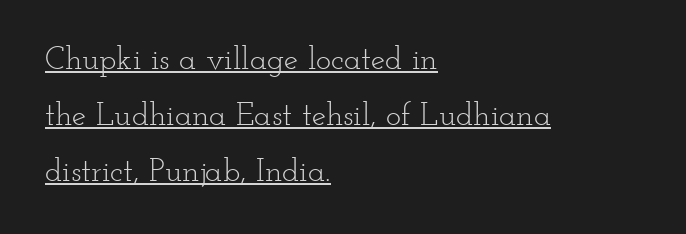
Looks like regular typesetting: each glyph gets only the width it needs. To sum up the face: it has serifs. Think standard paragraph weight, or any step lighter than that. Tracking here is standard; glyphs follow each other at the usual distance. Nope, not italic — everything's standing straight. Typeset ragged right — the left edge is the straight one.
